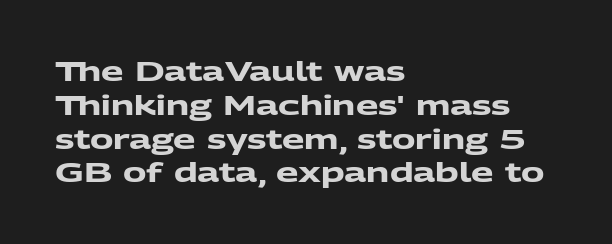
A bare baseline throughout the passage. A full-strength bold gives these letters their thick strokes. Glyph-to-glyph distance matches everyday printed text. The paragraph has a hard left edge and a soft right edge.
